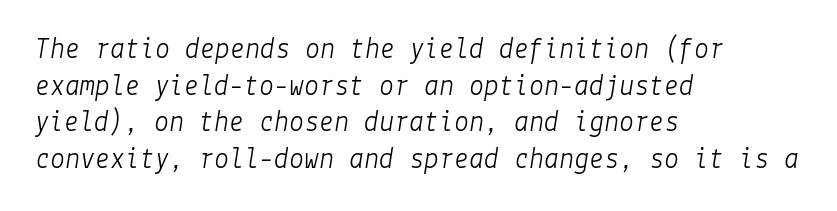
{"italic": "yes", "lean": "right", "slant_degrees": 9, "bold": "no", "weight": "light", "width": "normal", "stroke_contrast": "low", "x_height": "medium", "underline": "no", "align": "left", "line_spacing_ratio": 1.22, "letter_spacing": "normal", "letter_spacing_em": 0.0, "glyph_px": 30}
